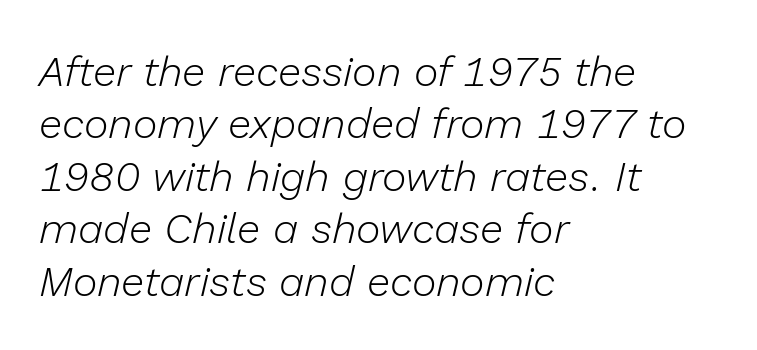
The image shows 42 px light type, italic (leaning right); set left-aligned, normal line spacing (1.25x), normal letter spacing, not underlined; low stroke contrast and a medium x-height.
